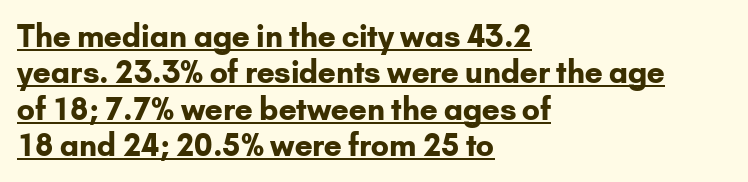
The image shows 30 px bold sans-serif type, upright; set left-aligned, line spacing 1.21x, normal letter spacing, underlined; low stroke contrast and a small x-height.
